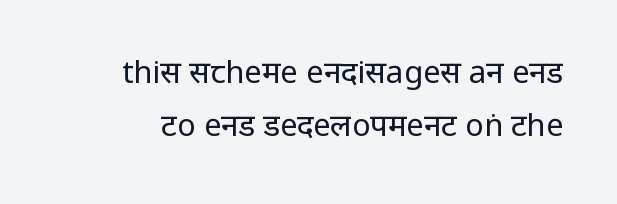
The image shows 31 px regular-weight, condensed sans-serif type, upright; set line spacing 1.71x, normal letter spacing, not underlined; low stroke contrast and a large x-height.
